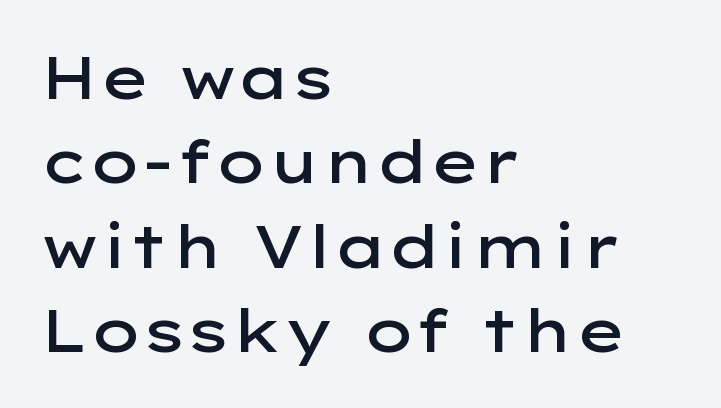
{"serif": "no", "italic": "no", "bold": "semi", "weight": "semibold", "width": "wide", "stroke_contrast": "low", "x_height": "medium", "monospaced": "no", "underline": "no", "align": "left", "line_spacing": "normal", "line_spacing_ratio": 1.43, "letter_spacing": "normal", "letter_spacing_em": 0.0, "glyph_px": 59}
